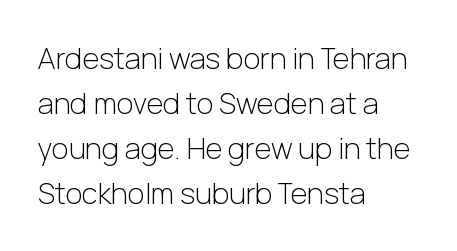
The image shows 29 px light sans-serif type, upright; set left-aligned, normal line spacing (1.55x), normal letter spacing, not underlined; low stroke contrast and a medium x-height.
